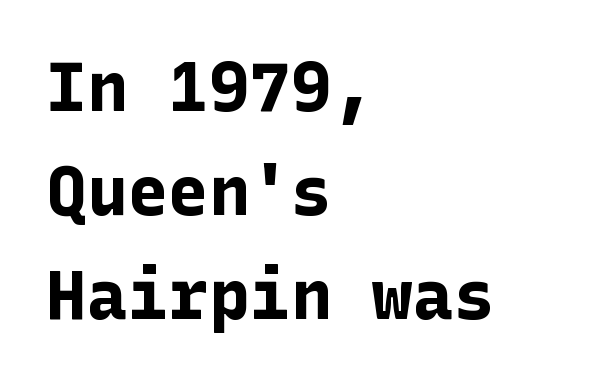
{"serif": "no", "italic": "no", "bold": "yes", "weight": "bold", "width": "normal", "stroke_contrast": "low", "x_height": "medium", "underline": "no", "align": "left", "line_spacing": "normal", "line_spacing_ratio": 1.53, "letter_spacing": "normal", "letter_spacing_em": 0.0, "glyph_px": 68}
